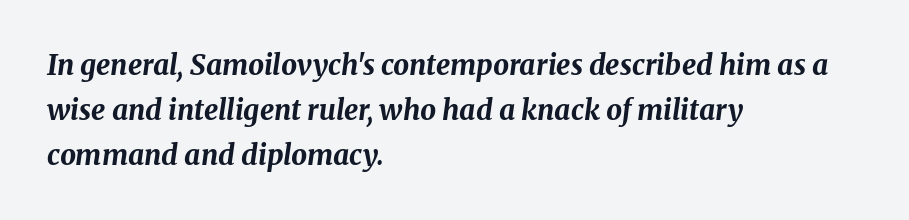
Line starts are locked; line ends wander. Slanted lettering throughout. Rows of type keep a routine distance in the vertical direction. You could not count columns in this text — the font is proportionally spaced.
